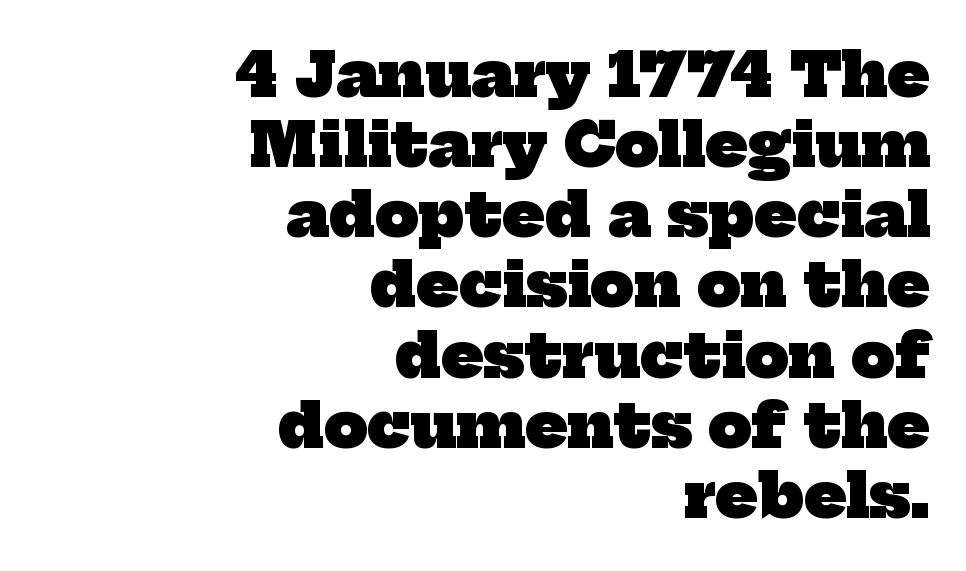
The letters are bold, with thick, heavy strokes. Leading: reduced. Leftover space on each line is placed entirely before the opening word. The space beneath each line is pristine and unruled. Examine the stroke ends and you'll spot serifs.
